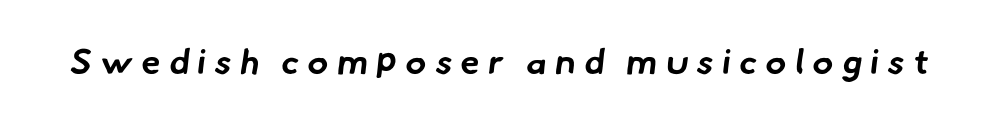
Spacing verdict: proportional, widths tailored to each character. Is the letter spacing exaggerated? Yes — the characters are pushed far apart. The passage shown is not underscored anywhere. Typesetter's note: full bold, strokes at maximum text heaviness. Nope, no serifs anywhere on these letters.
